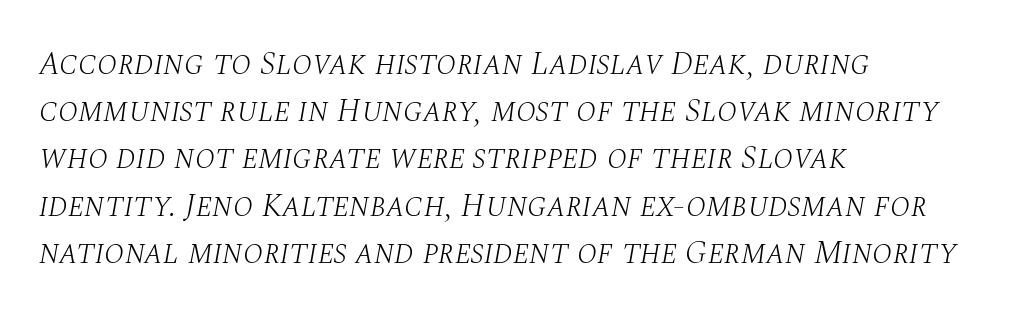
Unbolded letterforms with no extra heft. The rendering uses a moderate line-height, typical for paragraphs. No word sits above an underline. Inter-character spacing is left at the font's built-in metrics. The rendering uses natural spacing where letterforms have individual widths.
